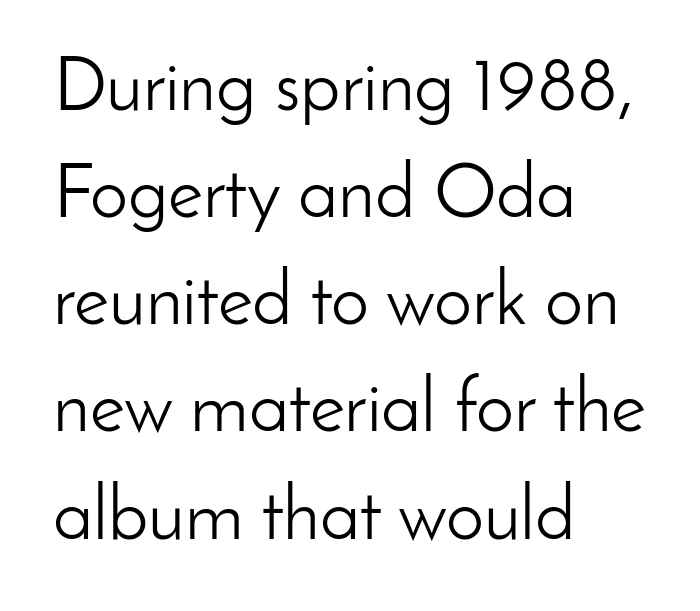
{"serif": "no", "italic": "no", "bold": "no", "weight": "light", "width": "normal", "stroke_contrast": "low", "x_height": "small", "monospaced": "no", "underline": "no", "align": "left", "line_spacing": "normal", "line_spacing_ratio": 1.41, "letter_spacing": "normal", "letter_spacing_em": 0.0, "glyph_px": 76}
